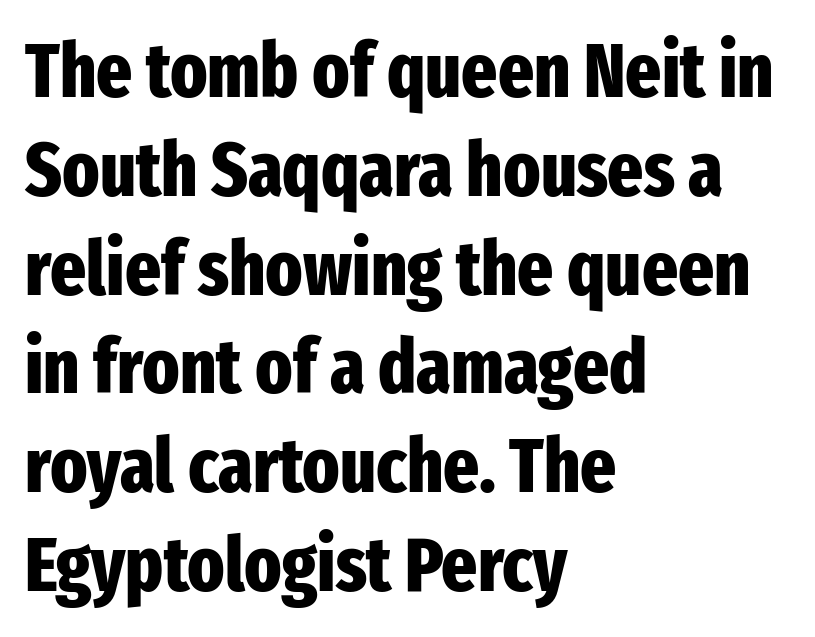
{"serif": "no", "italic": "no", "bold": "yes", "weight": "heavy", "width": "condensed", "stroke_contrast": "low", "x_height": "medium", "monospaced": "no", "underline": "no", "align": "left", "line_spacing": "normal", "line_spacing_ratio": 1.3, "letter_spacing": "normal", "letter_spacing_em": 0.0, "glyph_px": 76}
